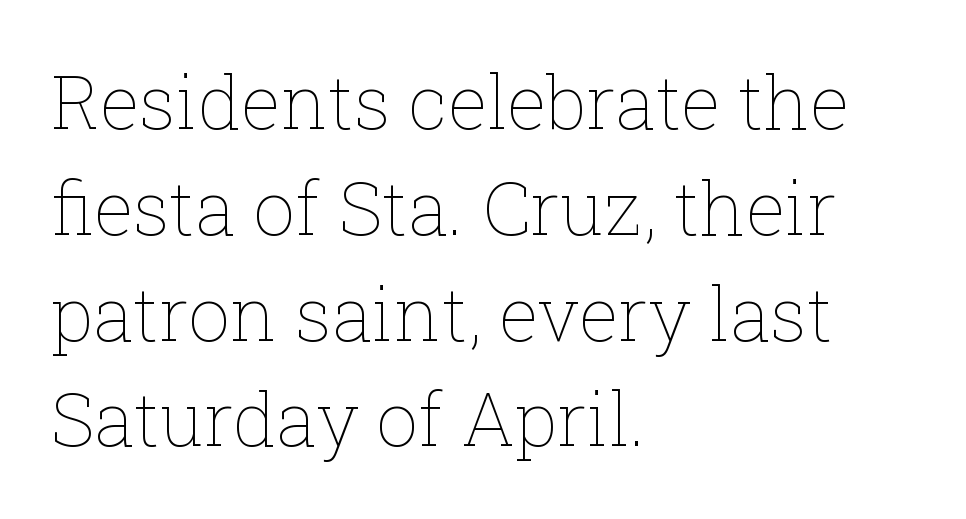
Q: Is the text bold? A: No.
Q: Is the text italic (slanted)? A: No, it is upright.
Q: Is the text underlined? A: No.
Q: How is the paragraph aligned? A: Left-aligned.
Q: Is the spacing between letters normal or unusually wide? A: Normal.
Q: Is the spacing between lines tight, normal or loose? A: Normal.
Q: Width (condensed, normal, or wide)? A: Normal.
Q: Stroke contrast? A: Low.
Q: x-height? A: Medium.
Q: Monospaced? A: No.
